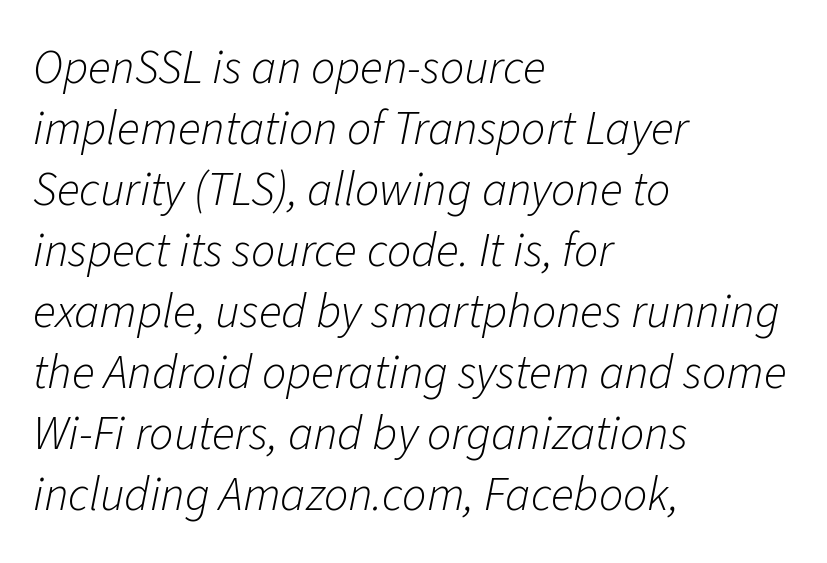
{"italic": "yes", "lean": "right", "slant_degrees": 11, "bold": "no", "weight": "light", "width": "normal", "stroke_contrast": "low", "x_height": "medium", "monospaced": "no", "underline": "no", "align": "left", "line_spacing": "normal", "line_spacing_ratio": 1.27, "letter_spacing": "normal", "letter_spacing_em": 0.0, "glyph_px": 48}
